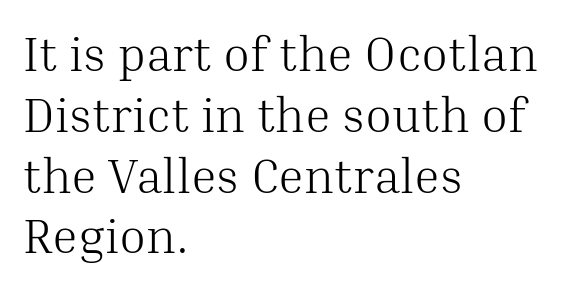
{"serif": "yes", "italic": "no", "bold": "no", "weight": "light", "width": "normal", "stroke_contrast": "medium", "x_height": "medium", "monospaced": "no", "underline": "no", "align": "left", "line_spacing_ratio": 1.24, "letter_spacing": "normal", "letter_spacing_em": 0.0, "glyph_px": 49}
